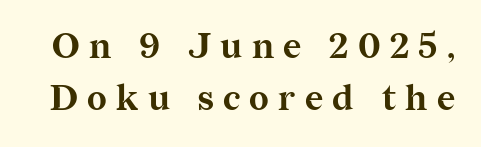
Q: Is the text bold? A: Yes.
Q: Is the text italic (slanted)? A: No, it is upright.
Q: Is the typeface a serif or a sans-serif typeface? A: Serif.
Q: Is the text underlined? A: No.
Q: Is the spacing between letters normal or unusually wide? A: Unusually wide.
Q: Is the spacing between lines tight, normal or loose? A: Normal.
Q: Width (condensed, normal, or wide)? A: Normal.
Q: Stroke contrast? A: Medium.
Q: x-height? A: Medium.
Q: Monospaced? A: No.
